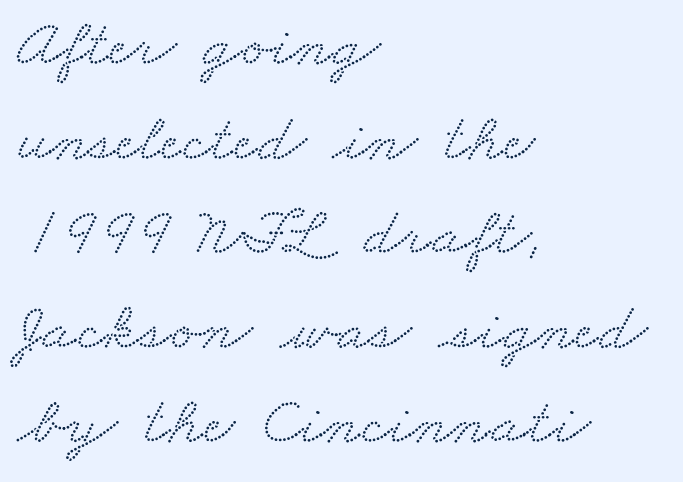
{"serif": "yes", "width": "wide", "stroke_contrast": "low", "x_height": "small", "monospaced": "no", "underline": "no", "align": "left", "line_spacing": "normal", "line_spacing_ratio": 1.39, "letter_spacing": "normal", "letter_spacing_em": 0.0, "glyph_px": 68}
